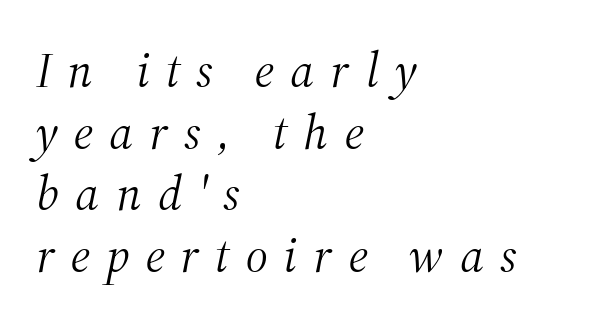
The image shows 49 px light serif type, italic (leaning right); set left-aligned, normal line spacing (1.26x), unusually wide letter spacing (+0.33 em), not underlined; medium stroke contrast and a medium x-height.
